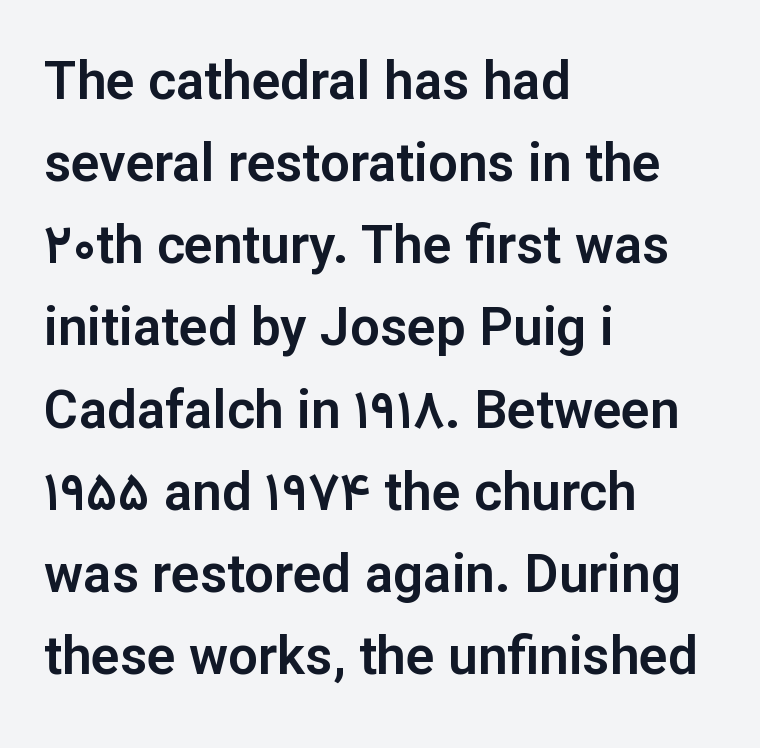
{"serif": "no", "italic": "no", "width": "normal", "stroke_contrast": "low", "x_height": "medium", "monospaced": "no", "underline": "no", "align": "left", "line_spacing": "normal", "line_spacing_ratio": 1.55, "letter_spacing": "normal", "letter_spacing_em": 0.0, "glyph_px": 53}
